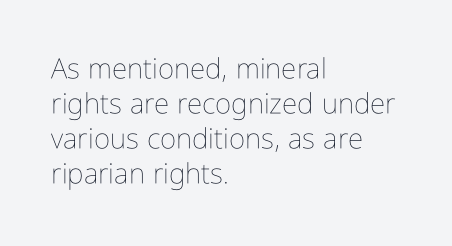
The image shows 28 px thin, condensed type, upright; set left-aligned, normal line spacing (1.25x), normal letter spacing, not underlined; low stroke contrast and a medium x-height.
